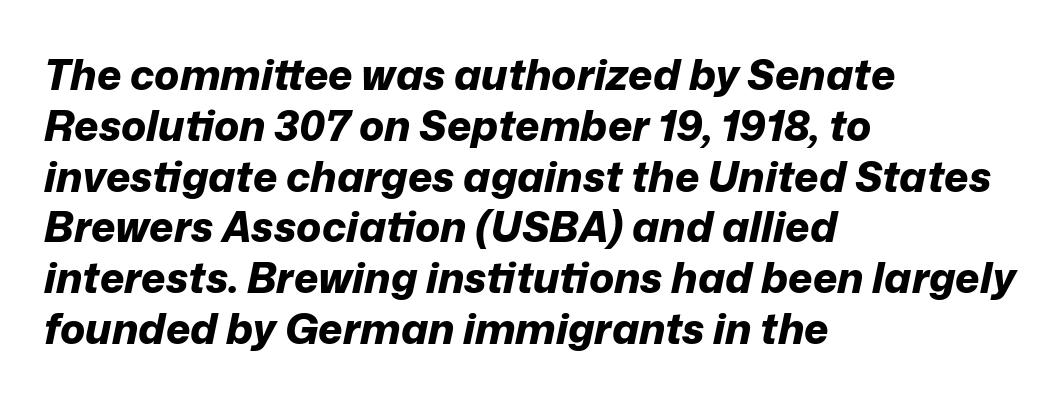
The image shows 42 px bold type, italic (leaning right); set left-aligned, line spacing 1.21x, normal letter spacing, not underlined; low stroke contrast and a medium x-height.
